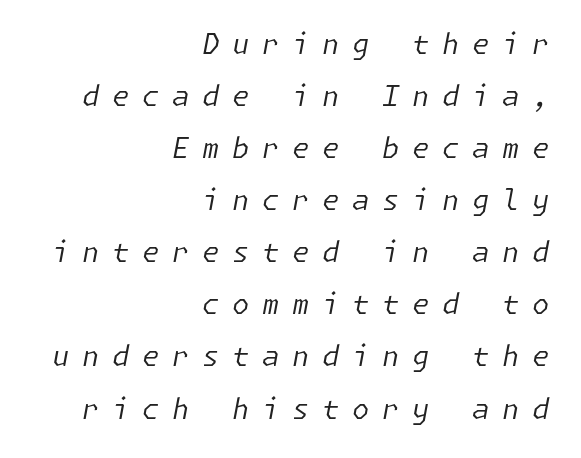
Q: Is the text bold? A: No.
Q: Is the text italic (slanted)? A: Yes, it leans right by about 11 degrees.
Q: Is the text underlined? A: No.
Q: How is the paragraph aligned? A: Right-aligned.
Q: Is the spacing between letters normal or unusually wide? A: Unusually wide.
Q: Width (condensed, normal, or wide)? A: Normal.
Q: Stroke contrast? A: Low.
Q: x-height? A: Medium.
